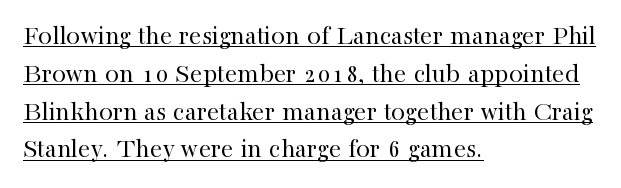
{"serif": "yes", "italic": "no", "bold": "no", "weight": "regular", "width": "normal", "stroke_contrast": "high", "x_height": "medium", "monospaced": "no", "underline": "yes", "align": "left", "line_spacing": "normal", "line_spacing_ratio": 1.35, "letter_spacing": "normal", "letter_spacing_em": 0.0, "glyph_px": 28}
